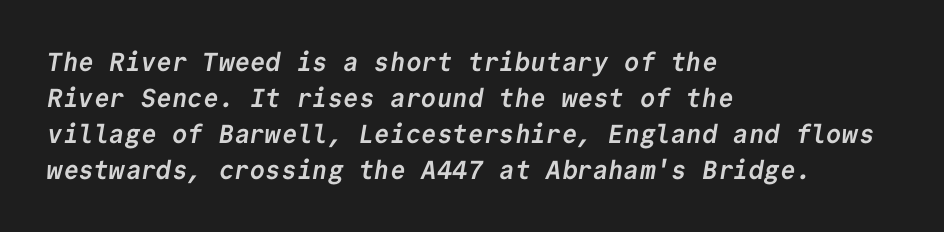
A dark, heavy texture on the line: the type is bold. One glance says typical: line gaps are just what's usual. The space directly below the letters is spotless. Line beginnings align vertically; line endings do not.
